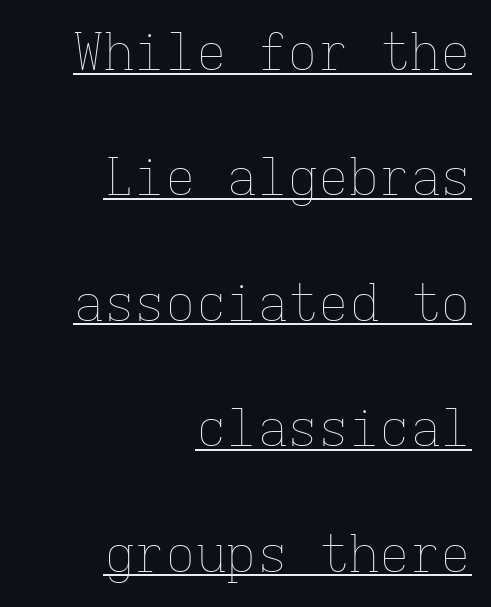
{"italic": "no", "bold": "no", "weight": "thin", "width": "normal", "stroke_contrast": "low", "x_height": "medium", "monospaced": "yes", "underline": "yes", "align": "right", "line_spacing": "loose", "line_spacing_ratio": 2.46, "letter_spacing": "normal", "letter_spacing_em": 0.0, "glyph_px": 51}
